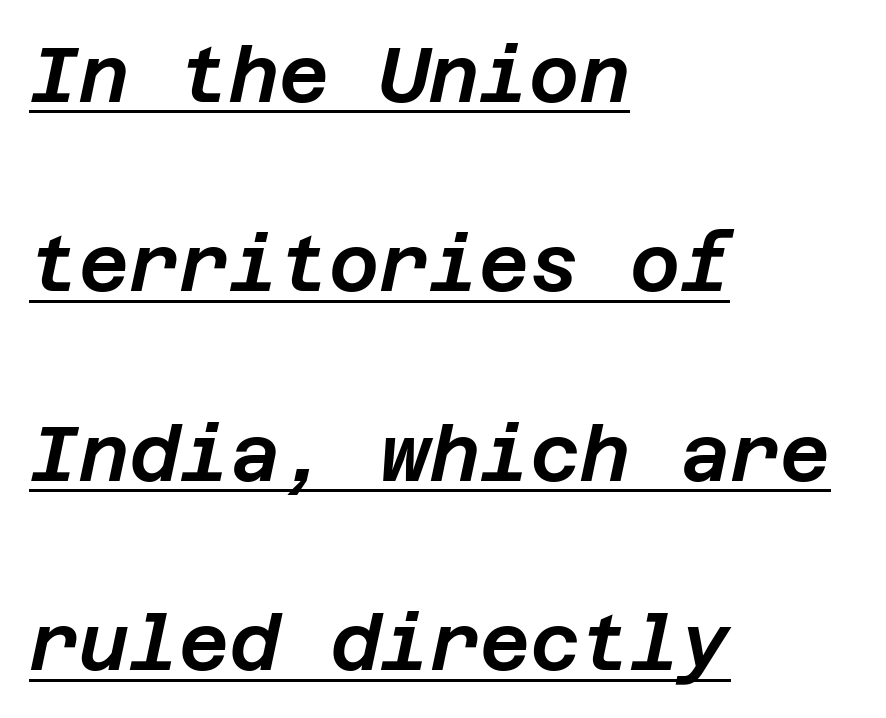
Where is the straight margin? On the left. Default kerning and tracking; the words read as compact shapes. An italicized treatment has been applied to the whole sample. If you measured baseline to baseline, you'd find a long distance. Looks like someone drew a line under every word here.
